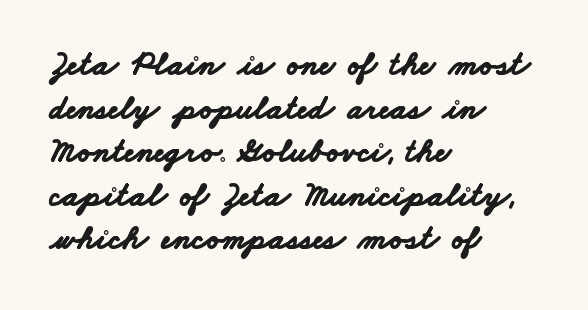
This sample keeps an unexceptional amount of space between lines. Each letter keeps its own natural width here, so spacing adapts to shape. The string is rendered with underlining switched off. On the weight axis this lands at bold, roughly 700. This sample uses plain, unmodified letter spacing.
